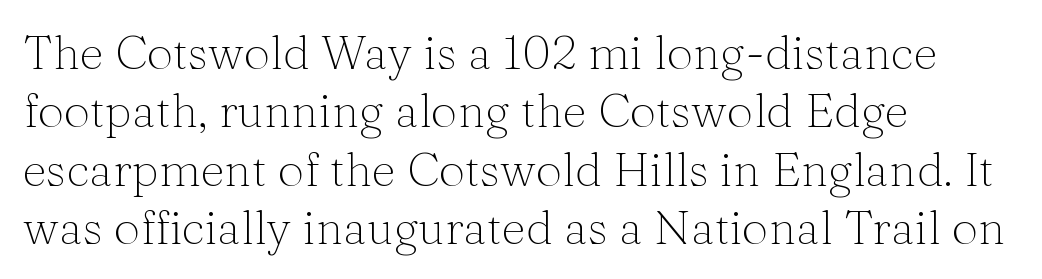
Q: Is the text bold? A: No.
Q: Is the text italic (slanted)? A: No, it is upright.
Q: Is the typeface a serif or a sans-serif typeface? A: Serif.
Q: Is the text underlined? A: No.
Q: How is the paragraph aligned? A: Left-aligned.
Q: Is the spacing between letters normal or unusually wide? A: Normal.
Q: Width (condensed, normal, or wide)? A: Normal.
Q: Stroke contrast? A: Medium.
Q: x-height? A: Medium.
Q: Monospaced? A: No.
